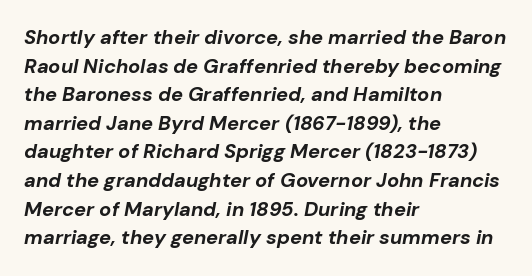
Q: Is the text bold? A: Yes.
Q: Is the text italic (slanted)? A: Yes, it leans right by about 10 degrees.
Q: Is the text underlined? A: No.
Q: How is the paragraph aligned? A: Left-aligned.
Q: Is the spacing between letters normal or unusually wide? A: Normal.
Q: Is the spacing between lines tight, normal or loose? A: Normal.
